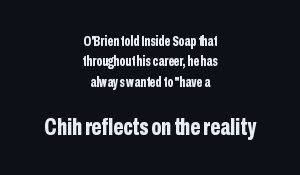
The image shows 24 px bold type, upright; set centered, normal line spacing (1.45x), normal letter spacing, not underlined; the second (bottom) block is 1.71x larger.
